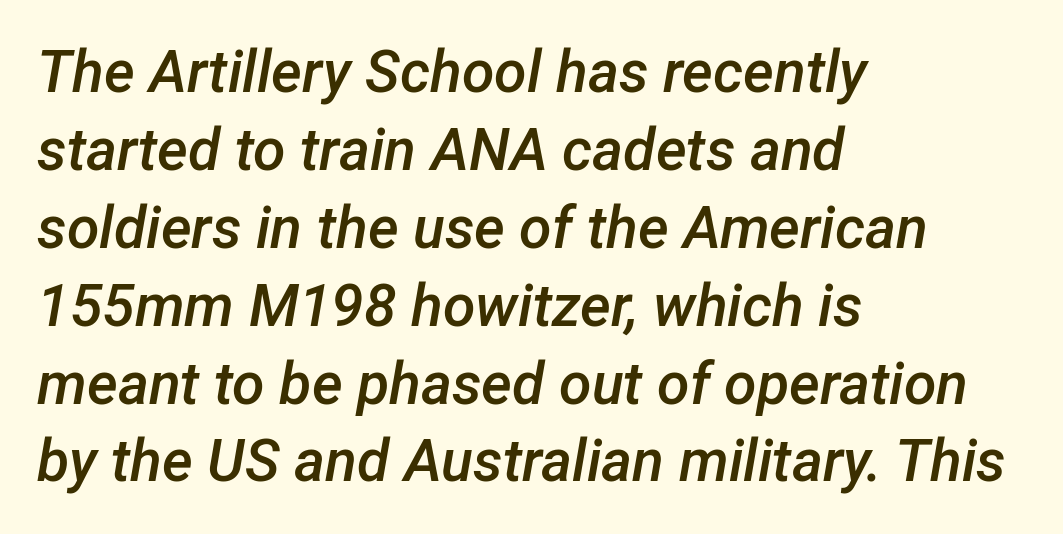
{"italic": "yes", "lean": "right", "slant_degrees": 12, "bold": "semi", "weight": "semibold", "width": "normal", "stroke_contrast": "low", "x_height": "medium", "monospaced": "no", "underline": "no", "align": "left", "line_spacing": "normal", "line_spacing_ratio": 1.32, "letter_spacing": "normal", "letter_spacing_em": 0.0, "glyph_px": 59}
